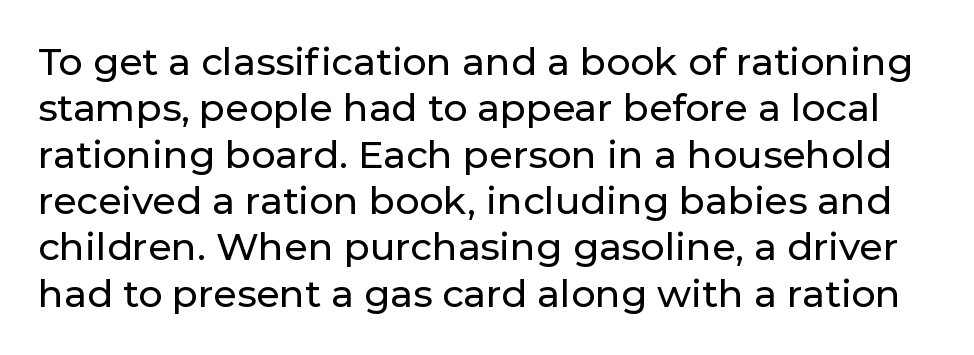
The image shows 38 px sans-serif type, upright; set line spacing 1.22x, normal letter spacing, not underlined; low stroke contrast and a medium x-height.
